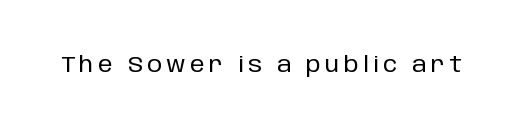
The image shows 21 px text type, upright; set unusually wide letter spacing (+0.21 em), not underlined.
